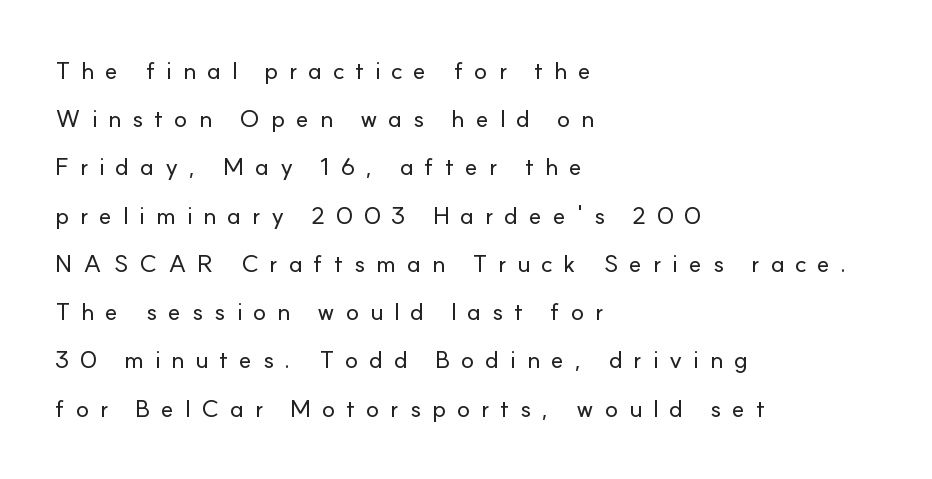
The passage shown has open, widely tracked lettering throughout. Where is the straight margin? On the left. Does the leading feel generous? Absolutely, it's lavish. Lines of text with bare space underneath. The font's upright variant was chosen for this text.
